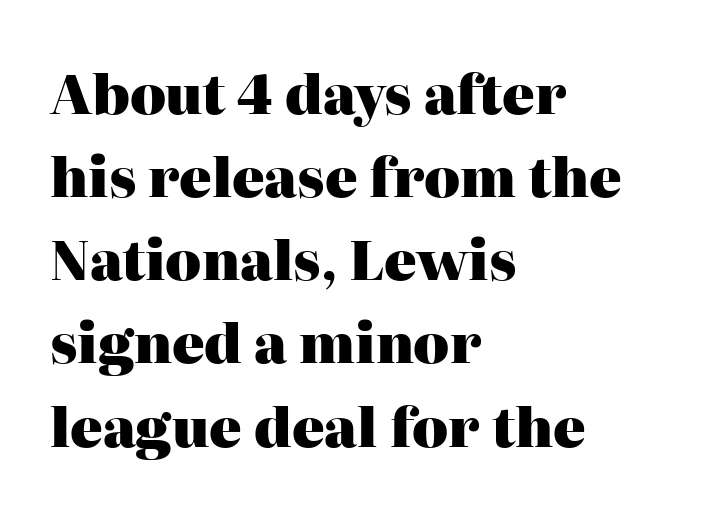
Q: Is the text bold? A: Yes.
Q: Is the text italic (slanted)? A: No, it is upright.
Q: Is the typeface a serif or a sans-serif typeface? A: Serif.
Q: Is the text underlined? A: No.
Q: How is the paragraph aligned? A: Left-aligned.
Q: Is the spacing between letters normal or unusually wide? A: Normal.
Q: Is the spacing between lines tight, normal or loose? A: Normal.
Q: Width (condensed, normal, or wide)? A: Normal.
Q: Stroke contrast? A: High.
Q: x-height? A: Medium.
Q: Monospaced? A: No.
